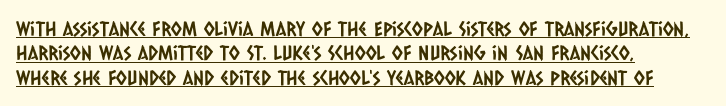
The image shows 20 px text type; set left-aligned, line spacing 1.22x, normal letter spacing, underlined.
